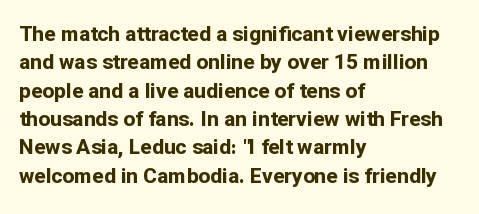
Q: Is the text bold? A: Yes.
Q: Is the text italic (slanted)? A: No, it is upright.
Q: Is the text underlined? A: No.
Q: How is the paragraph aligned? A: Left-aligned.
Q: Is the spacing between letters normal or unusually wide? A: Normal.
Q: Is the spacing between lines tight, normal or loose? A: Normal.
